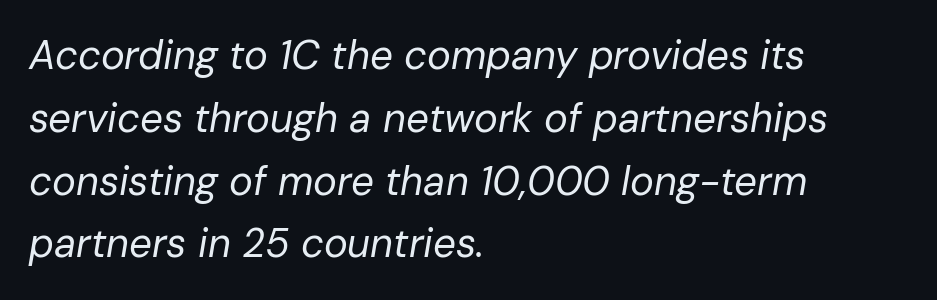
The image shows 40 px regular-weight type, italic (leaning right); set left-aligned, normal line spacing (1.57x), normal letter spacing, not underlined; low stroke contrast and a medium x-height.
